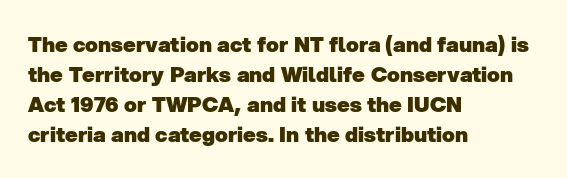
The image shows 21 px bold type; set left-aligned, normal line spacing (1.43x), normal letter spacing, not underlined.
